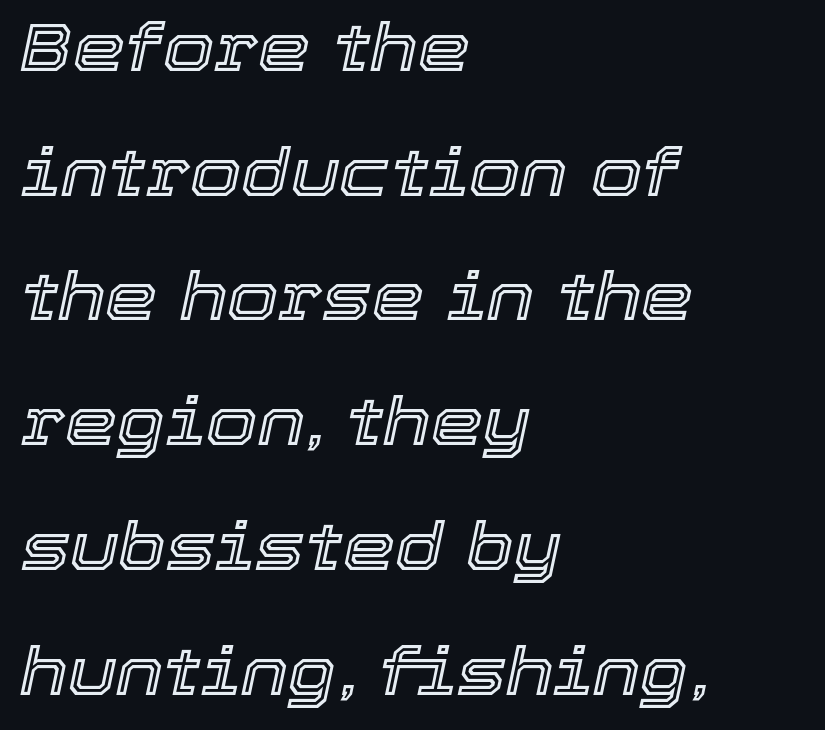
{"italic": "yes", "lean": "right", "slant_degrees": 12, "width": "normal", "x_height": "medium", "monospaced": "no", "underline": "no", "align": "left", "line_spacing_ratio": 1.89, "letter_spacing": "normal", "letter_spacing_em": 0.0, "glyph_px": 66}
